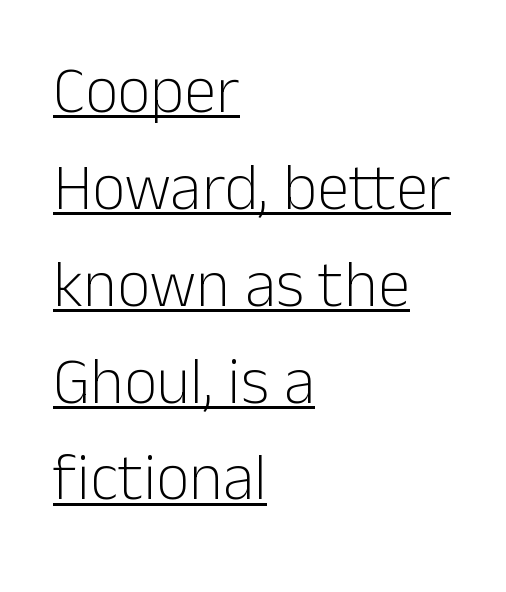
{"serif": "no", "italic": "no", "bold": "no", "weight": "light", "width": "normal", "stroke_contrast": "low", "x_height": "medium", "monospaced": "no", "underline": "yes", "align": "left", "line_spacing": "normal", "line_spacing_ratio": 1.49, "letter_spacing": "normal", "letter_spacing_em": 0.0, "glyph_px": 65}
